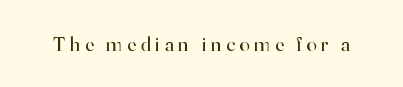
Q: Is the text bold? A: No.
Q: Is the text italic (slanted)? A: No, it is upright.
Q: Is the text underlined? A: No.
Q: Is the spacing between letters normal or unusually wide? A: Unusually wide.
